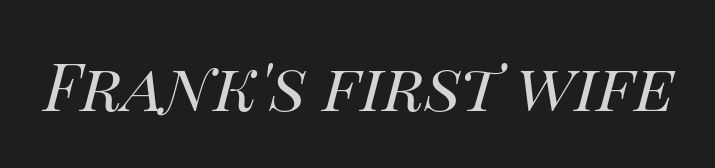
Check under the words: just untouched page. The letters advance in unequal steps, a hallmark of proportional type. These lines were composed using italics. The characters are drawn with everyday or finer stroke widths. You could call the tracking neutral — neither tight nor loose.
